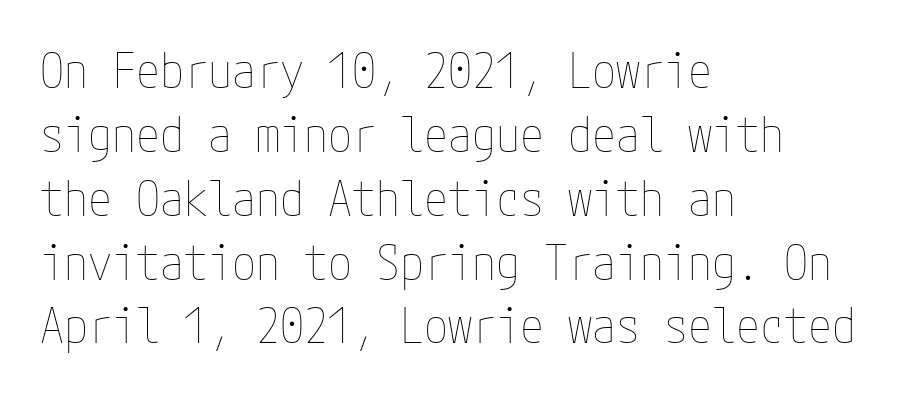
The image shows 48 px thin, condensed type, upright; set left-aligned, normal line spacing (1.33x), normal letter spacing, not underlined; low stroke contrast and a medium x-height.
